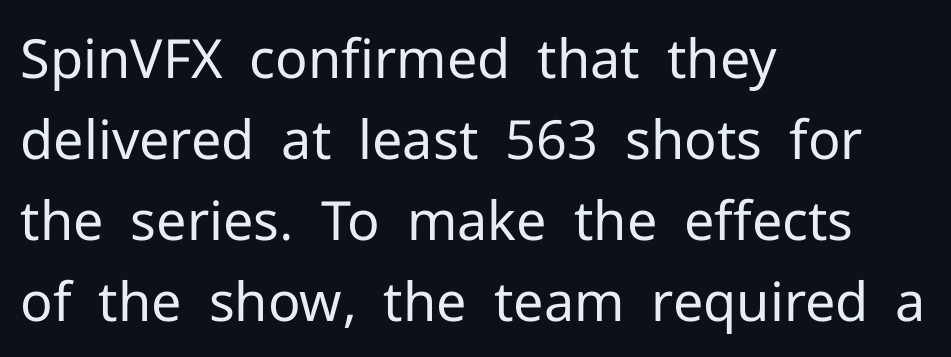
The image shows 54 px regular-weight sans-serif type, upright; set left-aligned, normal line spacing (1.5x), normal letter spacing, not underlined; low stroke contrast and a medium x-height.
